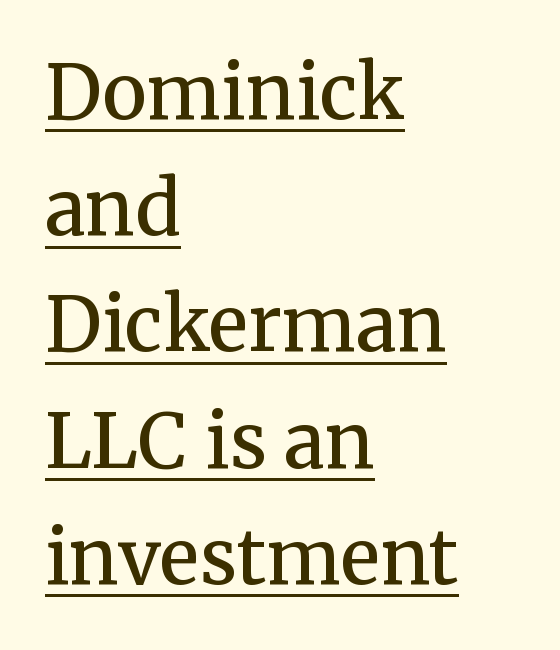
Q: Is the text bold? A: Semi-bold.
Q: Is the text italic (slanted)? A: No, it is upright.
Q: Is the typeface a serif or a sans-serif typeface? A: Serif.
Q: Is the text underlined? A: Yes.
Q: How is the paragraph aligned? A: Left-aligned.
Q: Is the spacing between letters normal or unusually wide? A: Normal.
Q: Is the spacing between lines tight, normal or loose? A: Normal.
Q: Width (condensed, normal, or wide)? A: Normal.
Q: Stroke contrast? A: Medium.
Q: x-height? A: Medium.
Q: Monospaced? A: No.
